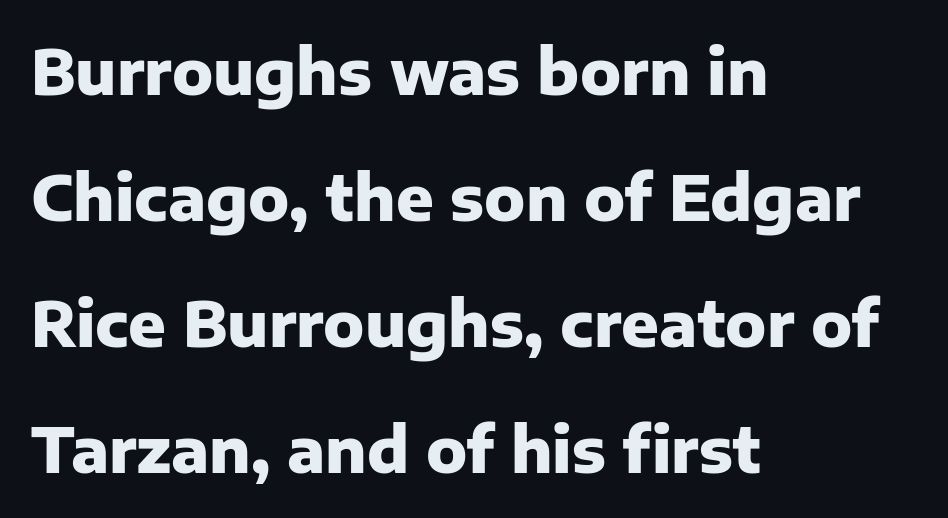
{"serif": "no", "italic": "no", "bold": "yes", "weight": "heavy", "width": "normal", "stroke_contrast": "low", "x_height": "medium", "monospaced": "no", "underline": "no", "align": "left", "line_spacing": "loose", "line_spacing_ratio": 2.03, "letter_spacing": "normal", "letter_spacing_em": 0.0, "glyph_px": 62}
